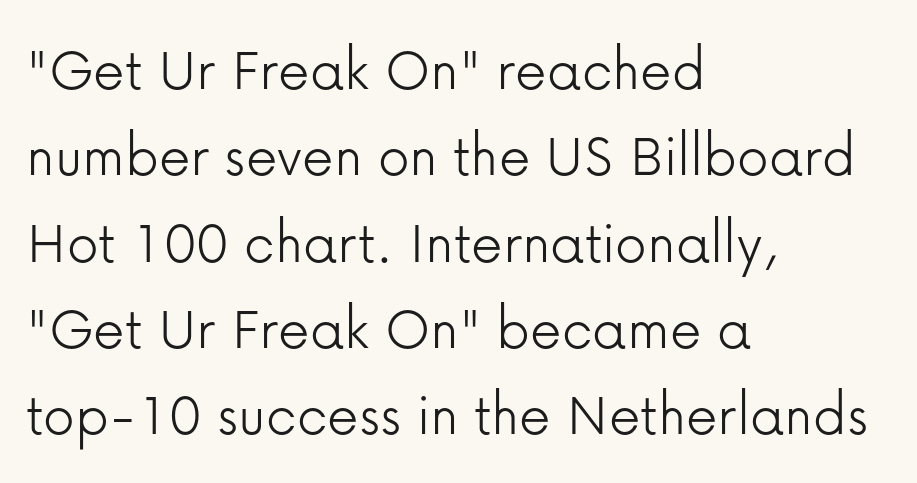
Q: Is the text bold? A: No.
Q: Is the text italic (slanted)? A: No, it is upright.
Q: Is the typeface a serif or a sans-serif typeface? A: Sans-serif.
Q: Is the text underlined? A: No.
Q: How is the paragraph aligned? A: Left-aligned.
Q: Is the spacing between letters normal or unusually wide? A: Normal.
Q: Is the spacing between lines tight, normal or loose? A: Normal.
Q: Width (condensed, normal, or wide)? A: Normal.
Q: Stroke contrast? A: Low.
Q: x-height? A: Medium.
Q: Monospaced? A: No.
